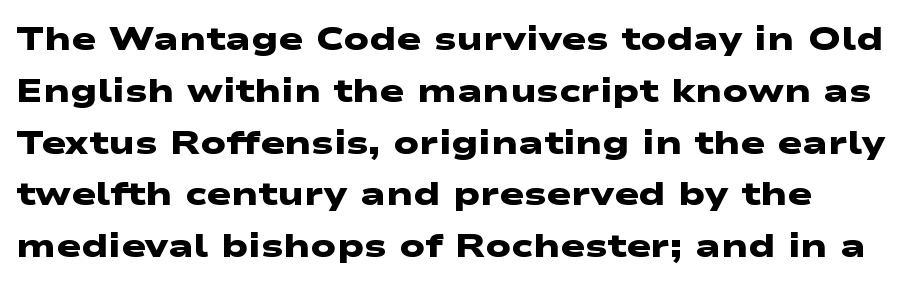
{"serif": "no", "bold": "yes", "weight": "heavy", "width": "wide", "stroke_contrast": "low", "x_height": "medium", "monospaced": "no", "underline": "no", "align": "left", "line_spacing": "normal", "line_spacing_ratio": 1.57, "letter_spacing": "normal", "letter_spacing_em": 0.0, "glyph_px": 33}
